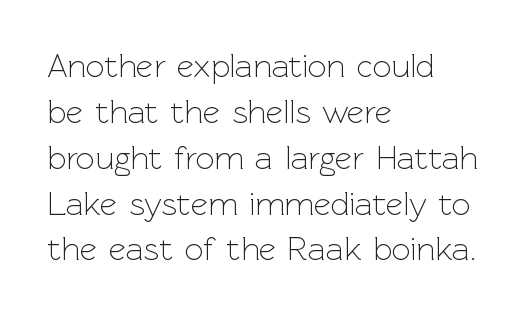
The image shows 33 px light sans-serif type, upright; set left-aligned, normal line spacing (1.39x), normal letter spacing, not underlined; a medium x-height.
